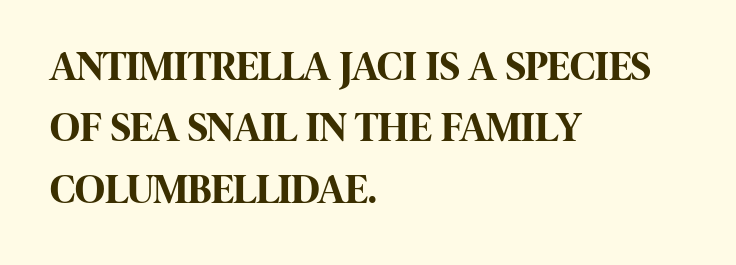
{"serif": "no", "italic": "no", "bold": "yes", "weight": "bold", "width": "condensed", "stroke_contrast": "high", "x_height": "large", "monospaced": "no", "underline": "no", "align": "left", "line_spacing": "normal", "line_spacing_ratio": 1.5, "letter_spacing": "normal", "letter_spacing_em": 0.0, "glyph_px": 41}
